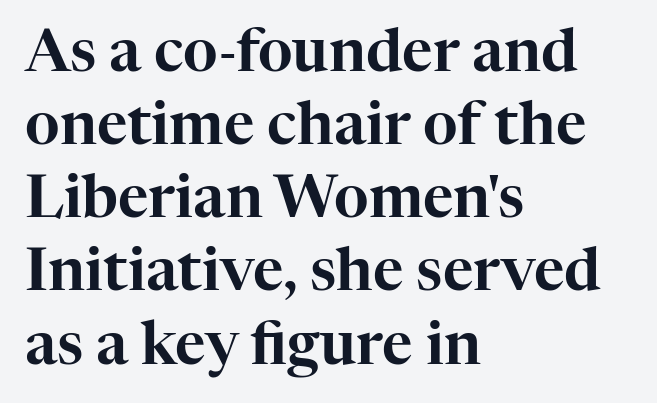
Q: Is the text italic (slanted)? A: No, it is upright.
Q: Is the typeface a serif or a sans-serif typeface? A: Serif.
Q: Is the text underlined? A: No.
Q: How is the paragraph aligned? A: Left-aligned.
Q: Is the spacing between letters normal or unusually wide? A: Normal.
Q: Width (condensed, normal, or wide)? A: Normal.
Q: Stroke contrast? A: High.
Q: x-height? A: Medium.
Q: Monospaced? A: No.
